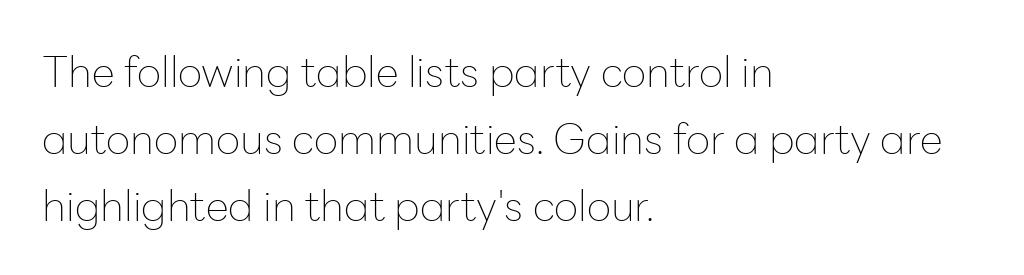
The lettering holds an erect, upright posture throughout. Letters rest on an invisible, unmarked baseline. A typesetter would call this zero additional tracking. The rag falls on the right side of this text block.
